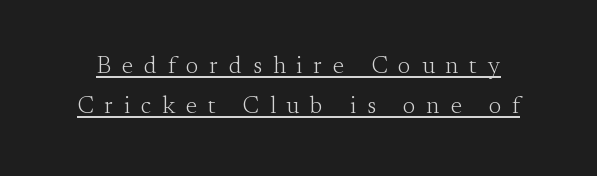
The image shows 24 px text type, upright; set normal line spacing (1.67x), unusually wide letter spacing (+0.45 em), underlined.
